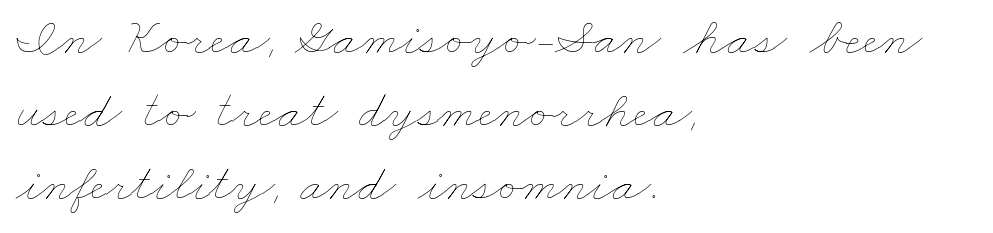
Spacing verdict: proportional, widths tailored to each character. Each stroke keeps to a modest, everyday thickness or less. These lines keep a tight, regular rhythm from letter to letter. The rendering anchors every line to the left-hand side. The lines sit at an ordinary, default distance from one another.
